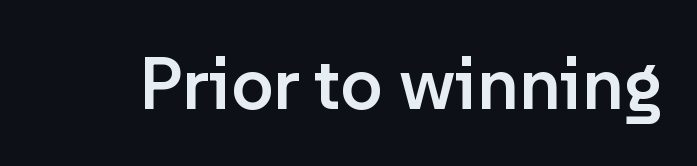
{"serif": "no", "italic": "no", "bold": "semi", "weight": "semibold", "width": "normal", "stroke_contrast": "low", "x_height": "medium", "monospaced": "no", "underline": "no", "letter_spacing": "normal", "letter_spacing_em": 0.0, "glyph_px": 74}
